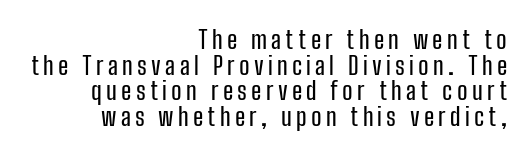
A flush-right, rag-left setting is used for this passage. The space beneath each line is pristine and unruled. Rendered with straight, roman letterforms. One glance says dense: line gaps are narrower than usual.
